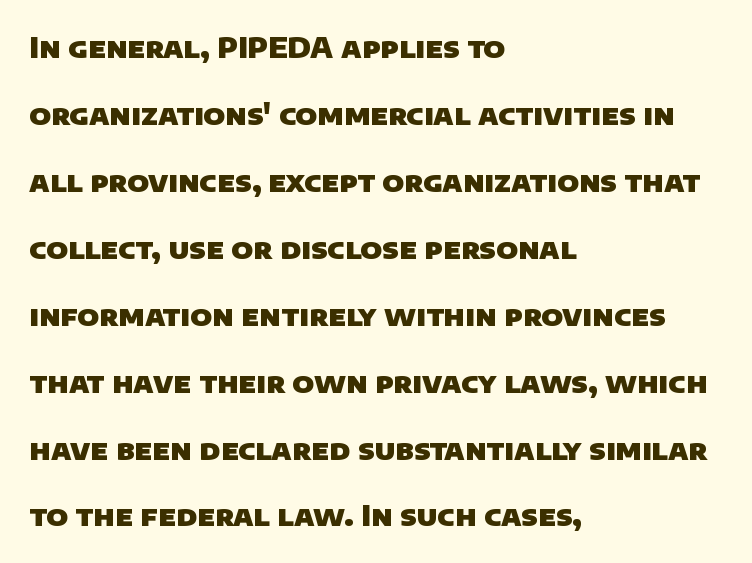
{"serif": "no", "bold": "yes", "weight": "heavy", "width": "normal", "stroke_contrast": "low", "x_height": "large", "monospaced": "no", "underline": "no", "align": "left", "line_spacing": "loose", "line_spacing_ratio": 2.39, "letter_spacing": "normal", "letter_spacing_em": 0.0, "glyph_px": 28}
